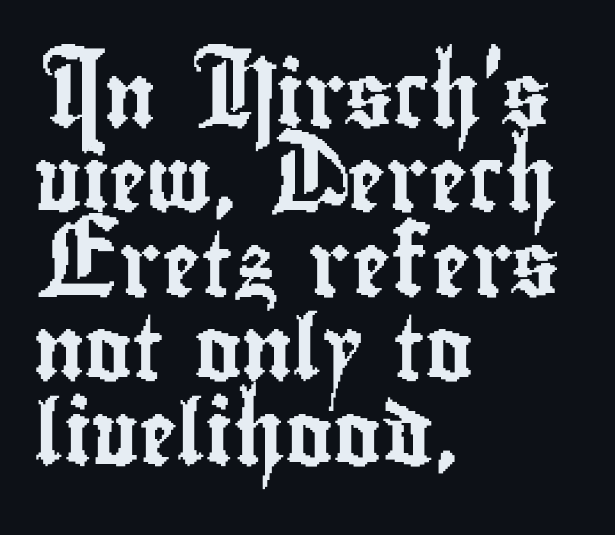
Layout note: lines flush left. Check under the words: just untouched page. Does the lettering tilt? It doesn't — this is upright. Does extra space separate the letters? No, they use regular spacing. The space between consecutive lines is moderate.
